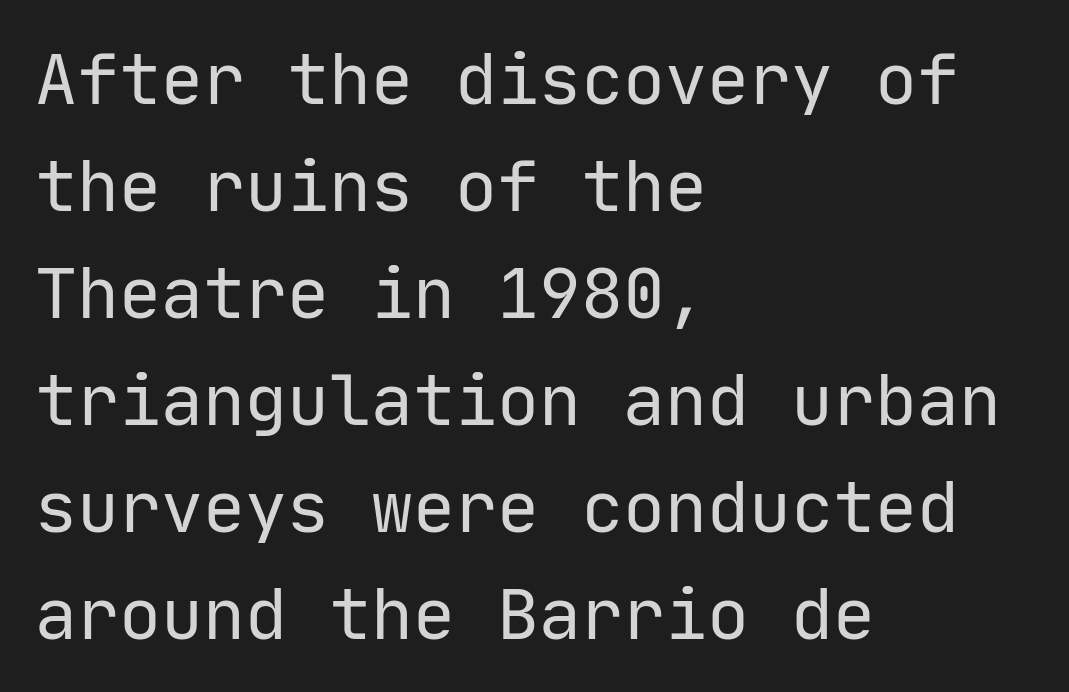
Q: Is the text bold? A: No.
Q: Is the text italic (slanted)? A: No, it is upright.
Q: Is the typeface a serif or a sans-serif typeface? A: Sans-serif.
Q: Is the text underlined? A: No.
Q: How is the paragraph aligned? A: Left-aligned.
Q: Is the spacing between letters normal or unusually wide? A: Normal.
Q: Is the spacing between lines tight, normal or loose? A: Normal.
Q: Width (condensed, normal, or wide)? A: Normal.
Q: Stroke contrast? A: Low.
Q: x-height? A: Medium.
Q: Monospaced? A: Yes.
